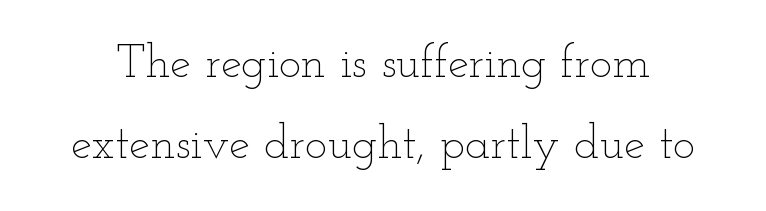
The image shows 47 px thin, wide type, upright; set line spacing 1.72x, normal letter spacing, not underlined; low stroke contrast and a small x-height.
